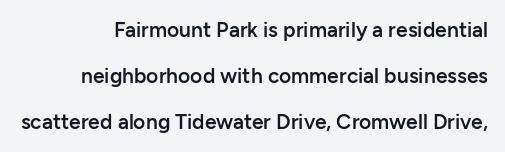
Q: Is the text bold? A: Semi-bold.
Q: Is the text italic (slanted)? A: No, it is upright.
Q: Is the text underlined? A: No.
Q: How is the paragraph aligned? A: Right-aligned.
Q: Is the spacing between letters normal or unusually wide? A: Normal.
Q: Is the spacing between lines tight, normal or loose? A: Loose.
